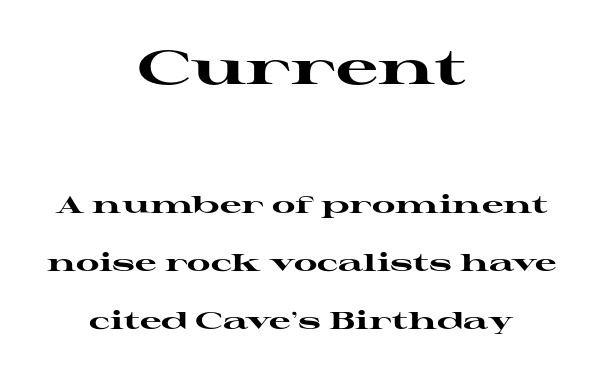
The image shows 47 px heavy, wide serif type, upright; set centered, loose line spacing (2.43x), normal letter spacing, not underlined; the first (top) block is 1.96x larger; high stroke contrast and a medium x-height.
